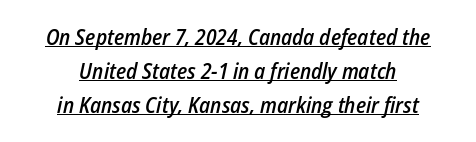
The image shows 22 px text type, italic (leaning right); set centered, normal line spacing (1.55x), normal letter spacing, underlined.
